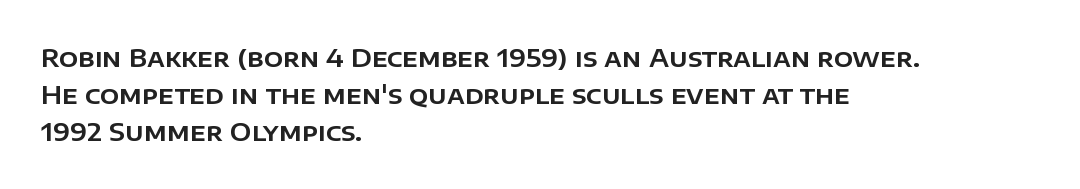
The image shows 25 px text type, upright; set left-aligned, normal line spacing (1.49x), normal letter spacing, not underlined.
